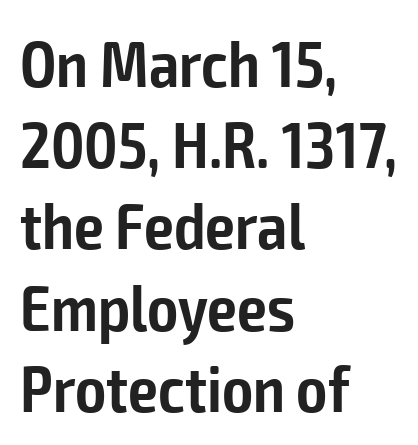
The image shows 66 px semibold, condensed sans-serif type, upright; set left-aligned, line spacing 1.23x, normal letter spacing, not underlined; low stroke contrast and a medium x-height.
